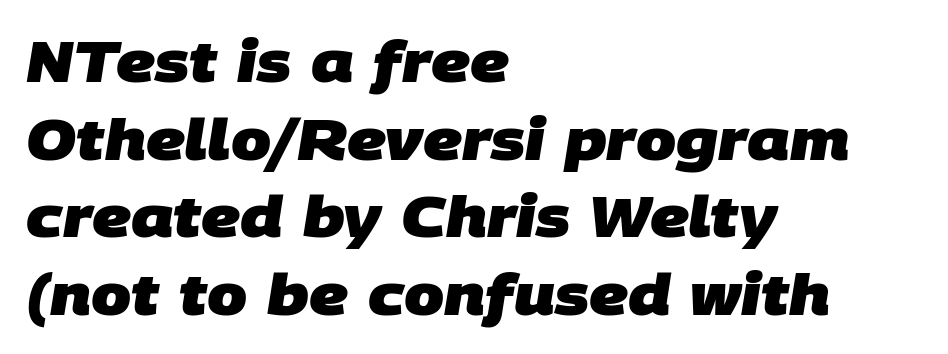
No extra tracking has been applied to these lines. Weight check: bold — yes, fully. Glance below the letters and you will spot only blank space. Layout note: lines flush left.
